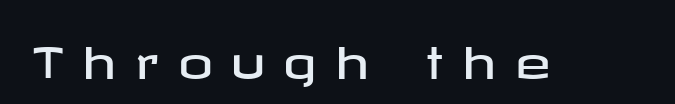
Q: Is the text italic (slanted)? A: No, it is upright.
Q: Is the typeface a serif or a sans-serif typeface? A: Sans-serif.
Q: Is the text underlined? A: No.
Q: Is the spacing between letters normal or unusually wide? A: Unusually wide.
Q: Width (condensed, normal, or wide)? A: Wide.
Q: Stroke contrast? A: Low.
Q: x-height? A: Medium.
